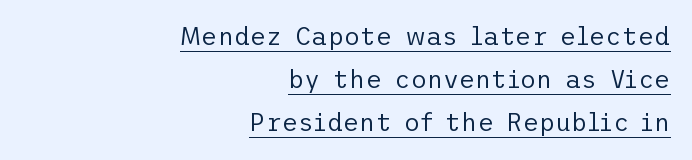
Q: Is the text bold? A: No.
Q: Is the text italic (slanted)? A: No, it is upright.
Q: Is the text underlined? A: Yes.
Q: How is the paragraph aligned? A: Right-aligned.
Q: Is the spacing between letters normal or unusually wide? A: Normal.
